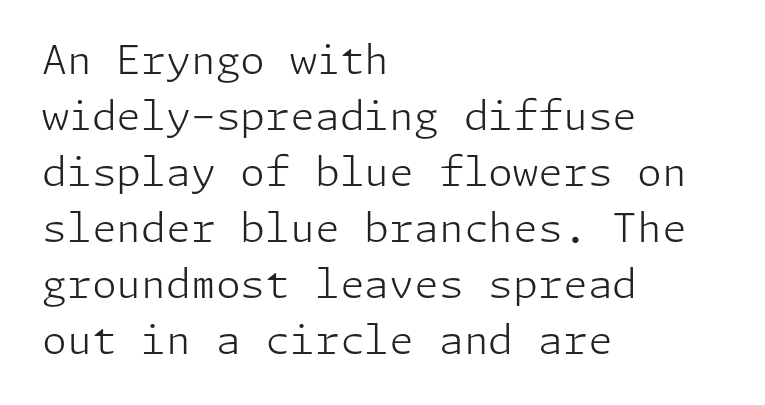
{"serif": "no", "italic": "no", "bold": "no", "weight": "light", "width": "normal", "stroke_contrast": "low", "x_height": "medium", "underline": "no", "align": "left", "line_spacing": "normal", "line_spacing_ratio": 1.4, "letter_spacing": "normal", "letter_spacing_em": 0.0, "glyph_px": 40}
